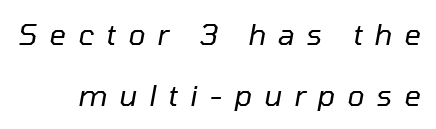
{"italic": "yes", "lean": "right", "slant_degrees": 10, "bold": "no", "weight": "regular", "width": "normal", "stroke_contrast": "low", "x_height": "medium", "monospaced": "no", "underline": "no", "line_spacing": "loose", "line_spacing_ratio": 2.11, "letter_spacing": "wide", "letter_spacing_em": 0.41, "glyph_px": 29}
